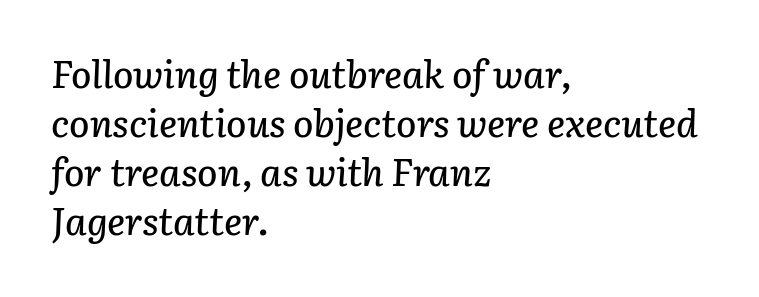
The image shows 38 px text type, italic (leaning right); set left-aligned, normal line spacing (1.29x), normal letter spacing, not underlined; low stroke contrast and a medium x-height.
